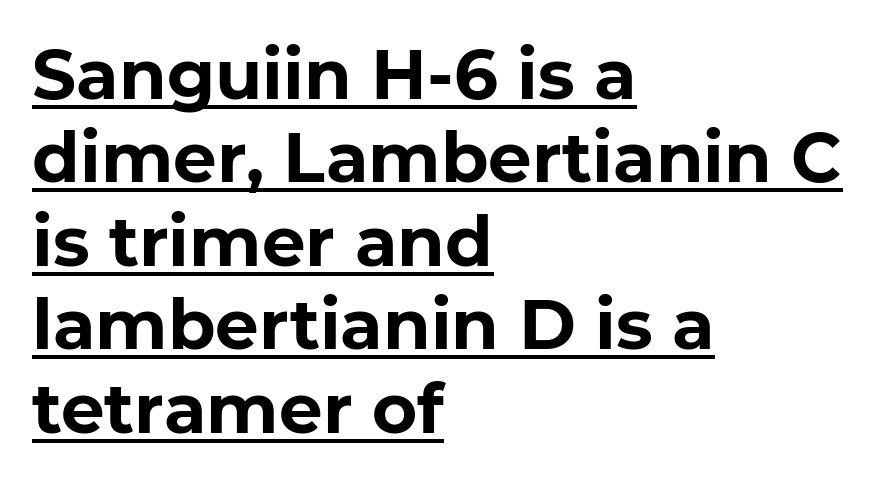
Does the copy run flush right? No — it runs flush left. The specimen includes a rule beneath the text block's lines. Tracking value appears to be zero — textbook default spacing. Regarding serifs, this sample does without them.
